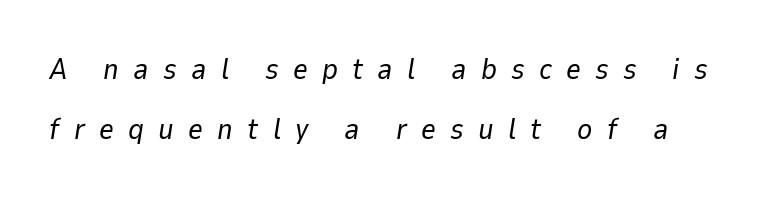
The image shows 29 px regular-weight type, italic (leaning right); set loose line spacing (2.06x), unusually wide letter spacing (+0.49 em), not underlined; low stroke contrast and a medium x-height.
